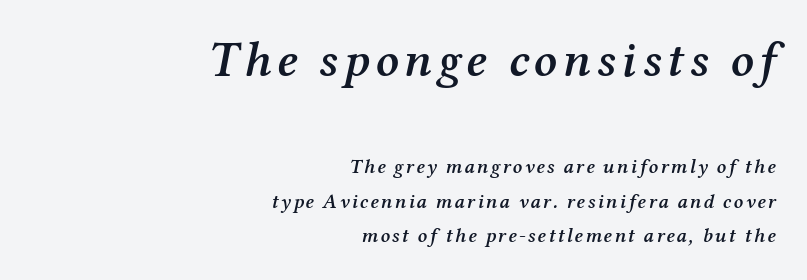
The image shows 49 px semibold serif type, italic (leaning right); set right-aligned, line spacing 1.72x, not underlined; the first (top) block is 2.45x larger; medium stroke contrast and a medium x-height.
